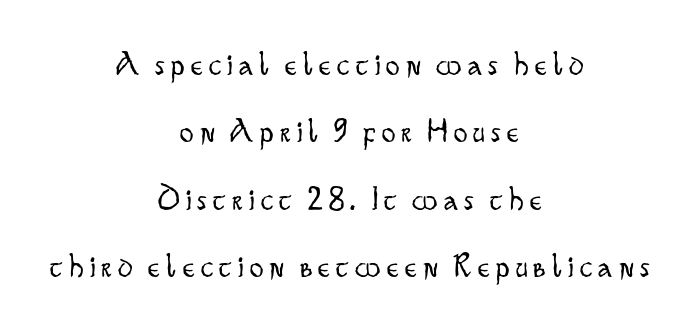
{"serif": "no", "italic": "no", "bold": "no", "weight": "light", "width": "condensed", "stroke_contrast": "low", "x_height": "small", "monospaced": "no", "underline": "no", "align": "center", "line_spacing": "loose", "line_spacing_ratio": 1.98, "glyph_px": 34}
